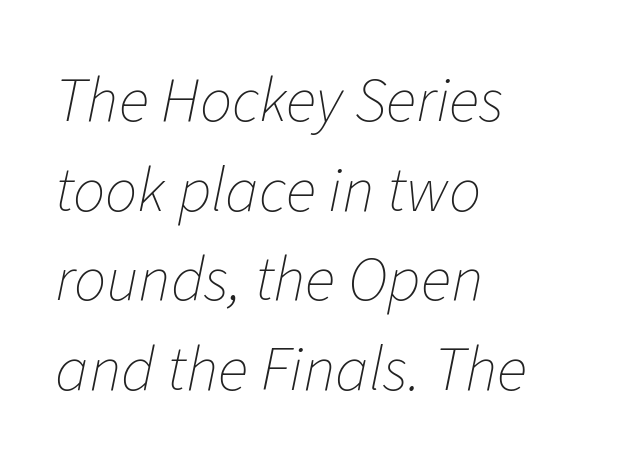
Q: Is the text bold? A: No.
Q: Is the text italic (slanted)? A: Yes, it leans right by about 11 degrees.
Q: Is the text underlined? A: No.
Q: How is the paragraph aligned? A: Left-aligned.
Q: Is the spacing between letters normal or unusually wide? A: Normal.
Q: Is the spacing between lines tight, normal or loose? A: Normal.
Q: Width (condensed, normal, or wide)? A: Normal.
Q: Stroke contrast? A: Low.
Q: x-height? A: Medium.
Q: Monospaced? A: No.
